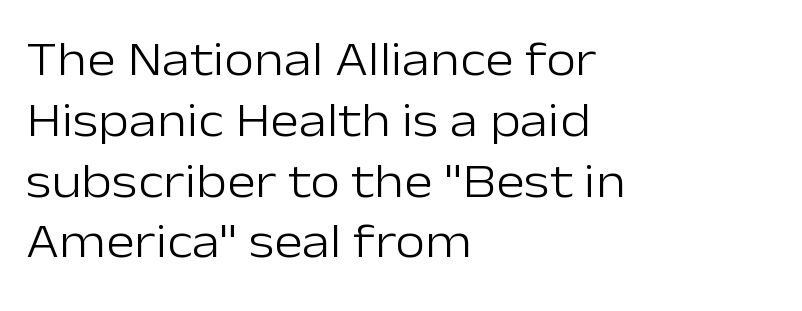
{"serif": "no", "italic": "no", "bold": "no", "weight": "light", "width": "normal", "stroke_contrast": "low", "x_height": "medium", "monospaced": "no", "underline": "no", "align": "left", "line_spacing_ratio": 1.24, "letter_spacing": "normal", "letter_spacing_em": 0.0, "glyph_px": 49}
